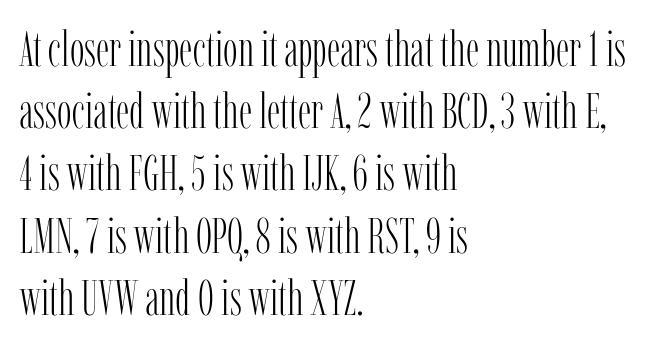
The image shows 49 px light, condensed serif type, upright; set left-aligned, normal line spacing (1.27x), normal letter spacing, not underlined; low stroke contrast and a medium x-height.
